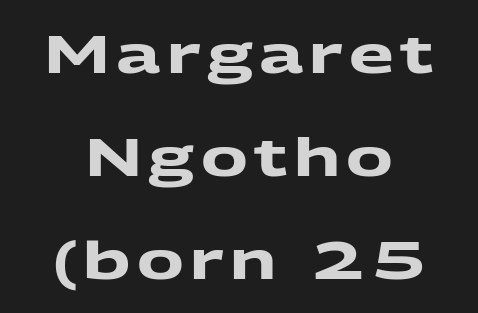
Compared with a flush-left layout, this one balances lines on the center instead. The text was rendered using a sans face with plain stroke endings. A dark, heavy texture on the line: the type is bold. The passage shown is typed in a proportional face where columns would drift. The specimen omits any rule beneath the text block's lines. Vertical spacing — loose.
